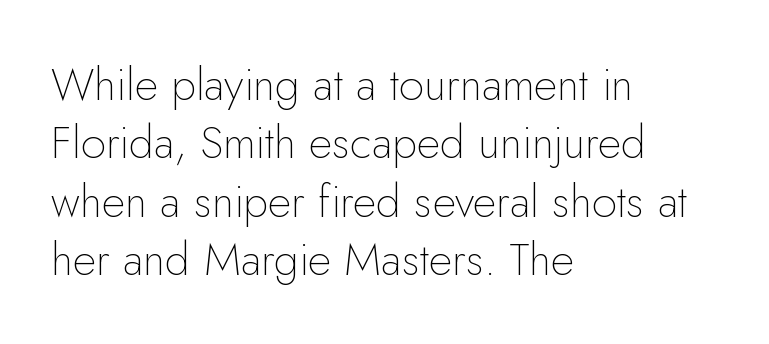
Q: Is the text bold? A: No.
Q: Is the text italic (slanted)? A: No, it is upright.
Q: Is the typeface a serif or a sans-serif typeface? A: Sans-serif.
Q: Is the text underlined? A: No.
Q: How is the paragraph aligned? A: Left-aligned.
Q: Is the spacing between letters normal or unusually wide? A: Normal.
Q: Is the spacing between lines tight, normal or loose? A: Normal.
Q: Width (condensed, normal, or wide)? A: Normal.
Q: Stroke contrast? A: Low.
Q: x-height? A: Small.
Q: Monospaced? A: No.
